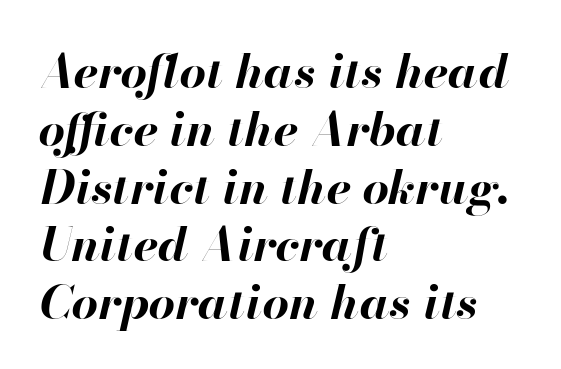
Q: Is the text bold? A: Yes.
Q: Is the text italic (slanted)? A: Yes, it leans right by about 13 degrees.
Q: Is the text underlined? A: No.
Q: How is the paragraph aligned? A: Left-aligned.
Q: Is the spacing between letters normal or unusually wide? A: Normal.
Q: Width (condensed, normal, or wide)? A: Normal.
Q: Stroke contrast? A: High.
Q: x-height? A: Small.
Q: Monospaced? A: No.
